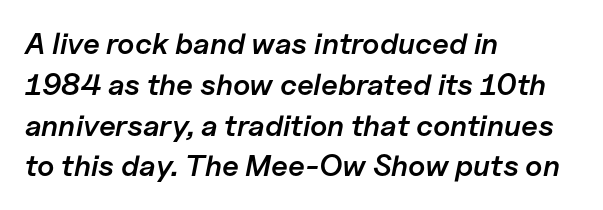
The paragraph shown leans on its left margin. Italic: yes, the glyphs are oblique. The leading is moderate, giving the passage an even texture. This sample has the flowing, uneven cadence of proportional lettering.
